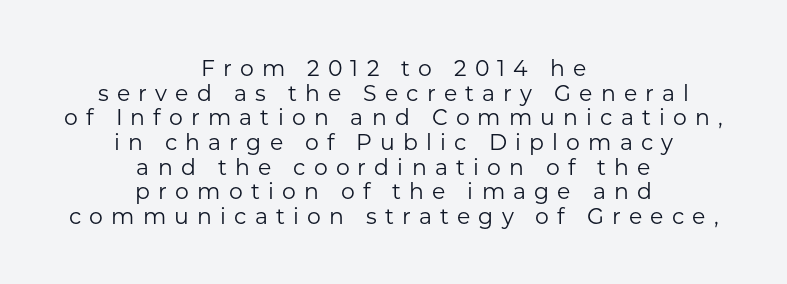
Does extra space separate the letters? Yes, quite a lot of it. Posture: straight, roman, zero tilt. The specimen omits any rule beneath the text block's lines. Rows of type sit shoulder to shoulder in the vertical direction. Summary of weight: not heavy and not bold. The lines are quadded center.
